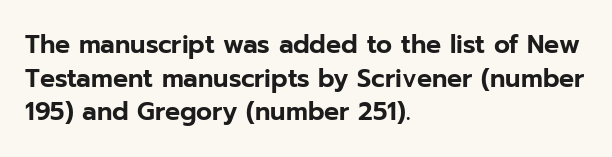
The image shows 25 px text type, upright; set left-aligned, normal line spacing (1.35x), normal letter spacing, not underlined.
